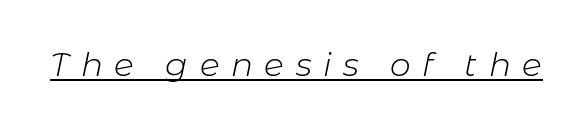
Q: Is the text bold? A: No.
Q: Is the text italic (slanted)? A: Yes, it leans right by about 11 degrees.
Q: Is the text underlined? A: Yes.
Q: Is the spacing between letters normal or unusually wide? A: Unusually wide.
Q: Width (condensed, normal, or wide)? A: Normal.
Q: Stroke contrast? A: Low.
Q: x-height? A: Medium.
Q: Monospaced? A: No.
